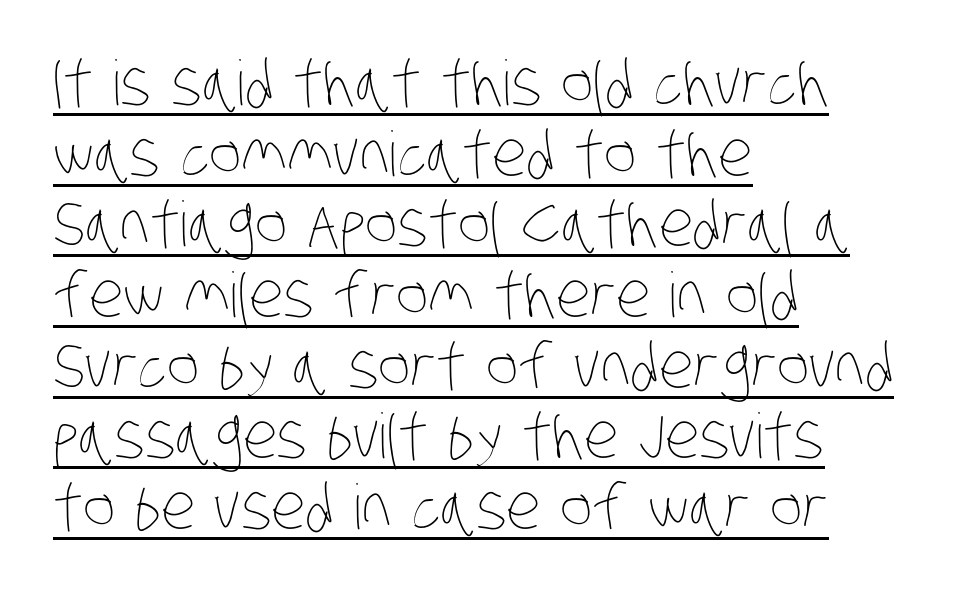
Heft: none added — not bold. The specimen includes a rule beneath the text block's lines. Note the varied advance widths — an 'i' is clearly narrower than an 'm'. Line beginnings align vertically; line endings do not.
